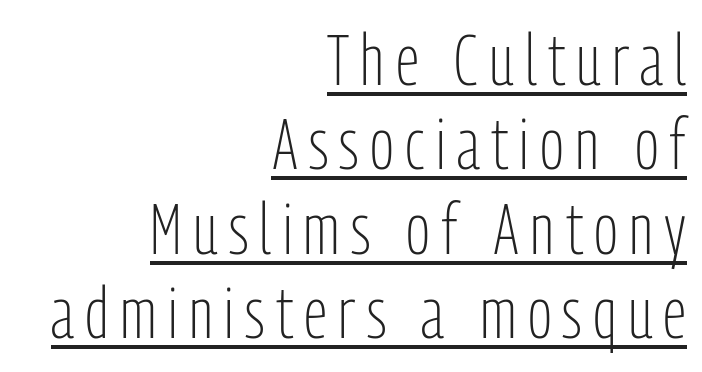
The letters stand upright; this is a roman face. Looks like regular typesetting: each glyph gets only the width it needs. These characters rest on top of a visible drawn line. Where is the straight margin? On the right.
